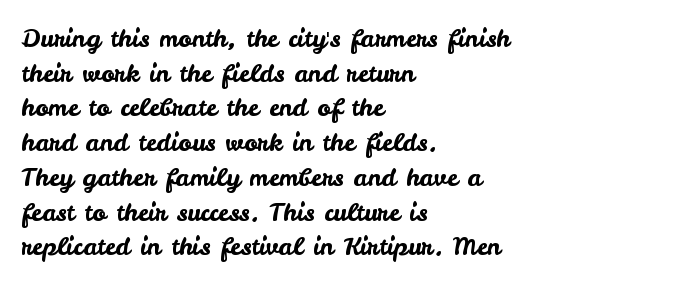
Q: Is the text italic (slanted)? A: Yes.
Q: Is the text underlined? A: No.
Q: How is the paragraph aligned? A: Left-aligned.
Q: Is the spacing between letters normal or unusually wide? A: Normal.
Q: Is the spacing between lines tight, normal or loose? A: Normal.
